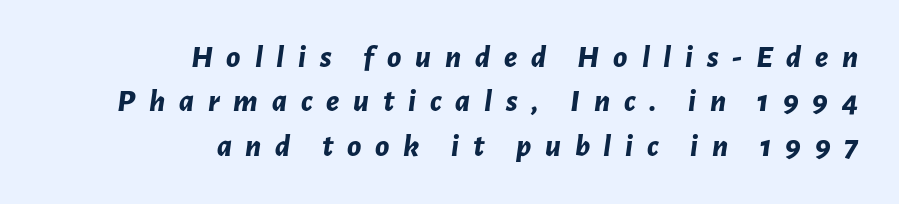
The setting favours the right margin, as signatures and pull-quotes sometimes do. Lines of text with bare space underneath. Looks like regular typesetting: each glyph gets only the width it needs. Loose tracking; the words dissolve into strings of separated letters.
